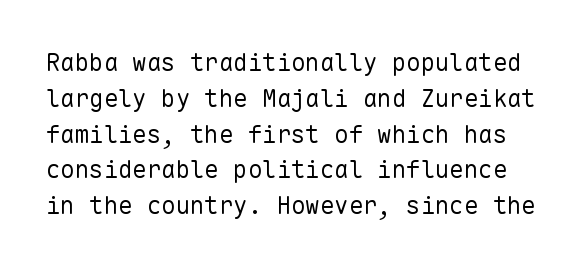
Caption: face not bold, strokes unweighted. Nobody drew a line under any word here. Every stem runs plumb, perpendicular to the baseline. The space between consecutive lines is moderate.
